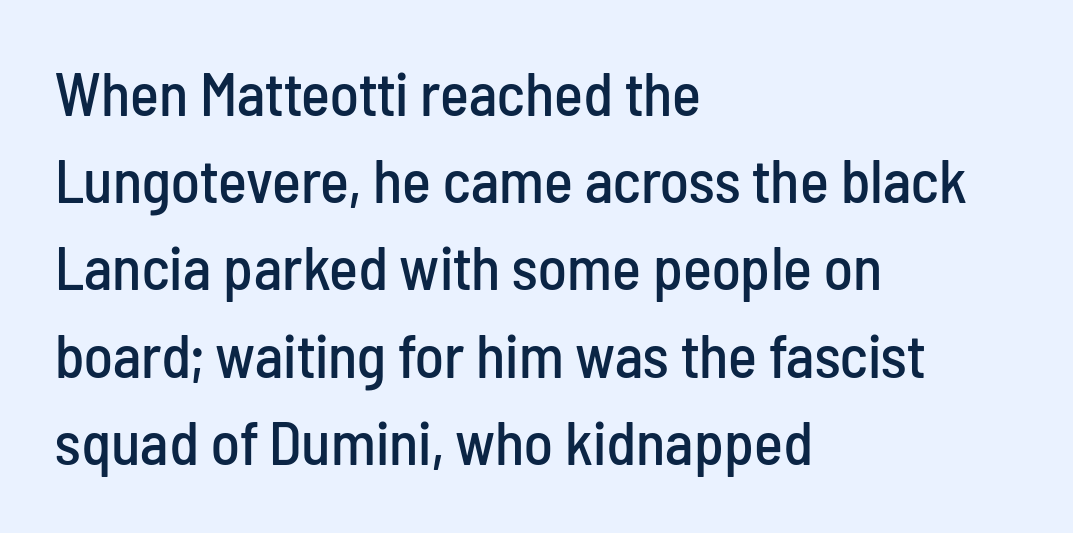
Q: Is the text italic (slanted)? A: No, it is upright.
Q: Is the typeface a serif or a sans-serif typeface? A: Sans-serif.
Q: Is the text underlined? A: No.
Q: How is the paragraph aligned? A: Left-aligned.
Q: Is the spacing between letters normal or unusually wide? A: Normal.
Q: Is the spacing between lines tight, normal or loose? A: Normal.
Q: Width (condensed, normal, or wide)? A: Condensed.
Q: Stroke contrast? A: Low.
Q: x-height? A: Medium.
Q: Monospaced? A: No.
